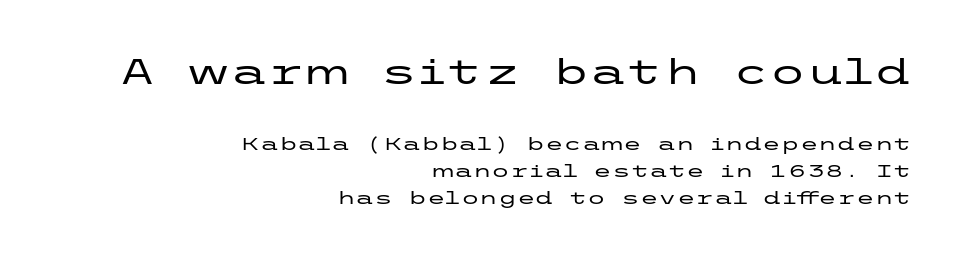
Q: Is the text italic (slanted)? A: No, it is upright.
Q: Is the typeface a serif or a sans-serif typeface? A: Sans-serif.
Q: Is the text underlined? A: No.
Q: How is the paragraph aligned? A: Right-aligned.
Q: Is the spacing between letters normal or unusually wide? A: Normal.
Q: Is the spacing between lines tight, normal or loose? A: Normal.
Q: Which block of text is set in a larger size, the first (top) or the second (bottom)? A: The first (top) one.
Q: Width (condensed, normal, or wide)? A: Wide.
Q: Stroke contrast? A: Low.
Q: x-height? A: Medium.
